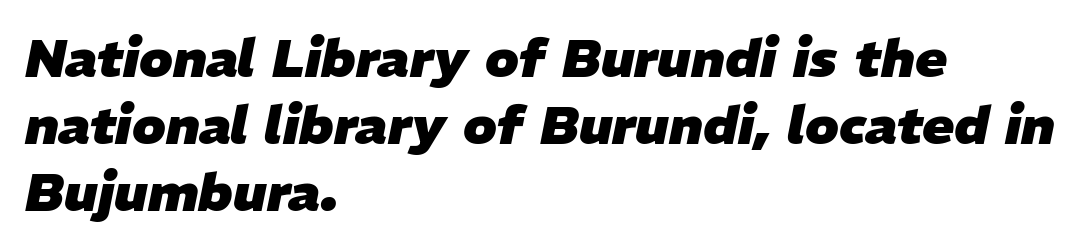
The image shows 53 px heavy type, italic (leaning right); set left-aligned, normal line spacing (1.26x), normal letter spacing, not underlined; low stroke contrast and a medium x-height.
